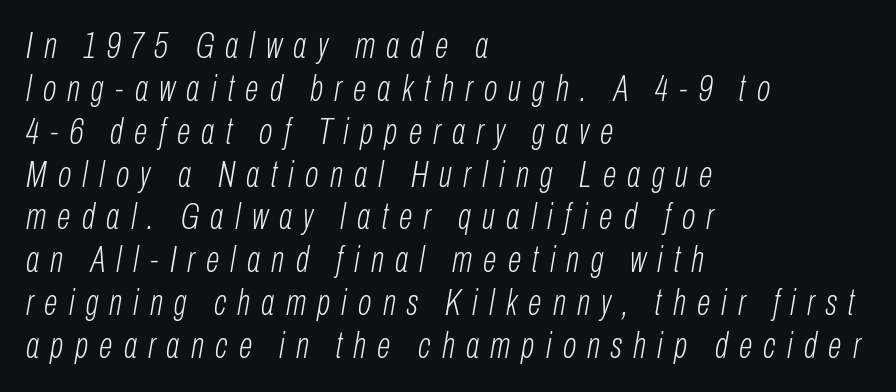
The image shows 36 px light, condensed type, italic (leaning right); set left-aligned, line spacing 1.19x, unusually wide letter spacing (+0.31 em), not underlined; low stroke contrast and a medium x-height.
